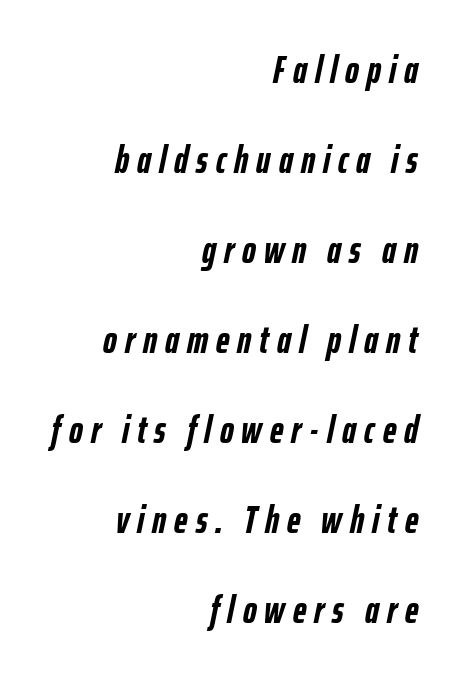
What weight is shown? A full bold with thick strokes. Slanted lettering throughout. The passage shown has open, widely tracked lettering throughout. Line endings align vertically; line beginnings do not. Decoration check: the copy has no underline.
